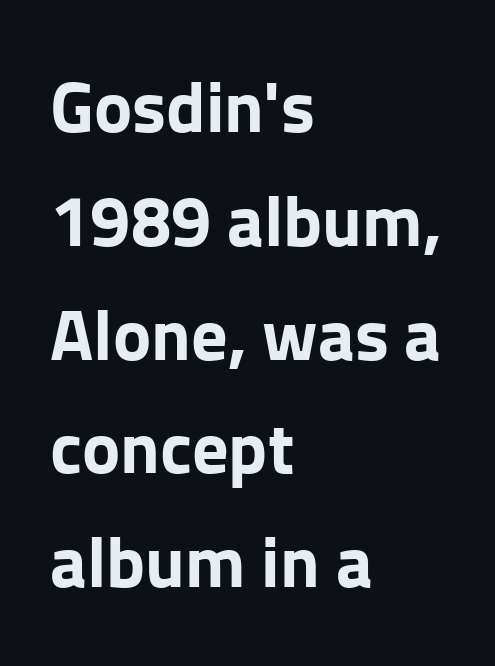
{"serif": "no", "italic": "no", "bold": "yes", "weight": "bold", "width": "normal", "stroke_contrast": "low", "x_height": "medium", "monospaced": "no", "underline": "no", "align": "left", "line_spacing": "normal", "line_spacing_ratio": 1.58, "letter_spacing": "normal", "letter_spacing_em": 0.0, "glyph_px": 72}
